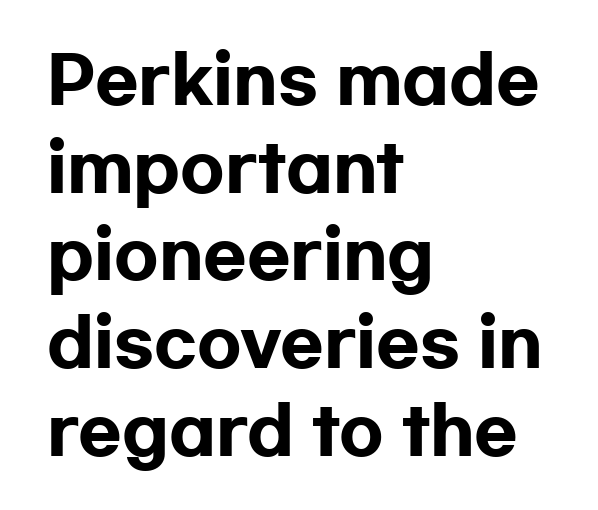
Q: Is the text bold? A: Yes.
Q: Is the text italic (slanted)? A: No, it is upright.
Q: Is the typeface a serif or a sans-serif typeface? A: Sans-serif.
Q: Is the text underlined? A: No.
Q: How is the paragraph aligned? A: Left-aligned.
Q: Is the spacing between letters normal or unusually wide? A: Normal.
Q: Is the spacing between lines tight, normal or loose? A: Normal.
Q: Width (condensed, normal, or wide)? A: Wide.
Q: Stroke contrast? A: Low.
Q: x-height? A: Medium.
Q: Monospaced? A: No.
